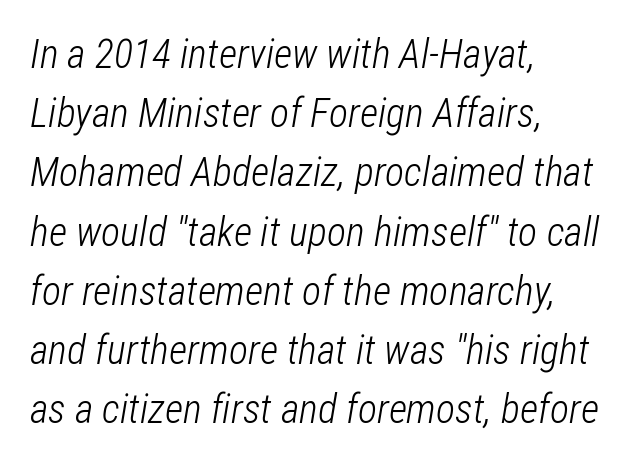
Check the space under the baseline: it is left empty. Baseline-to-baseline distance is the conventional proportion of letter height. The letters advance in unequal steps, a hallmark of proportional type. Quick note: italic. Vertical stems look standard width or narrower in stroke.
